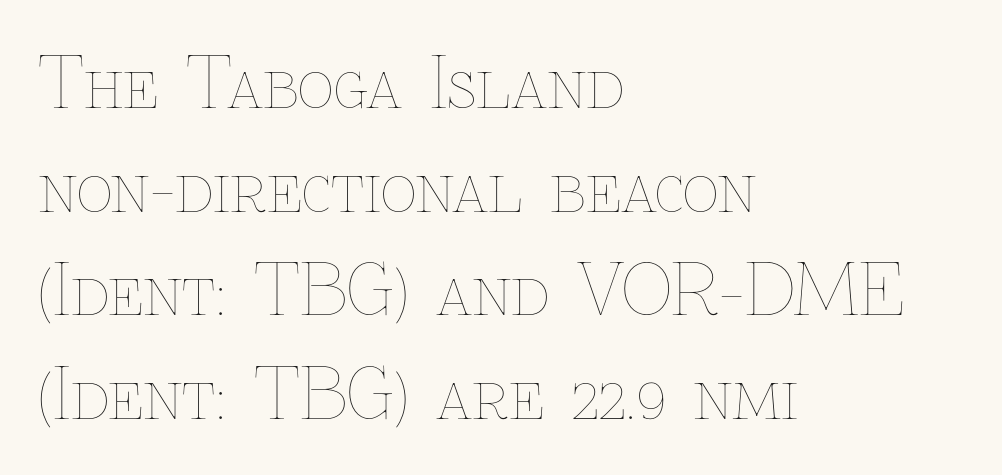
The image shows 70 px thin type, upright; set left-aligned, normal line spacing (1.48x), normal letter spacing, not underlined; low stroke contrast and a medium x-height.
